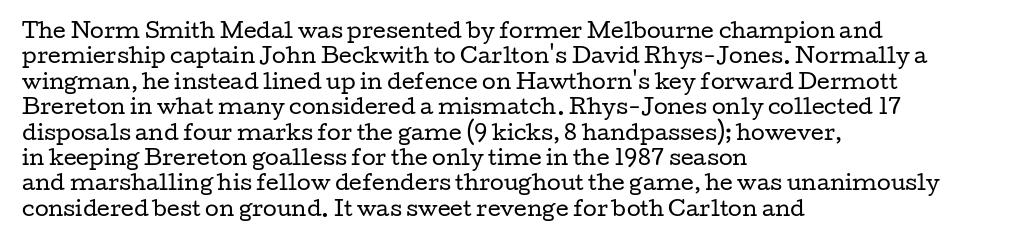
The image shows 20 px text type, upright; set left-aligned, normal line spacing (1.27x), normal letter spacing, not underlined.
